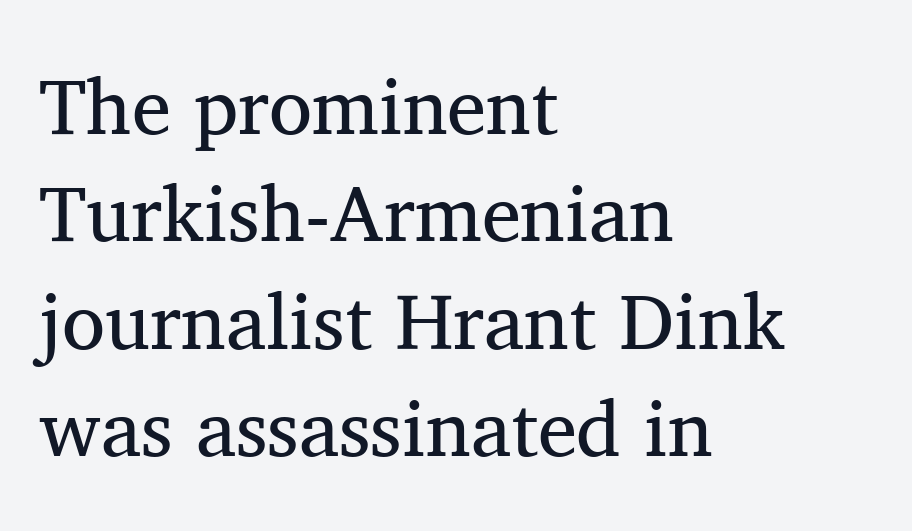
Check the space under the baseline: it is left empty. Serifs: yes, visible at the terminals of the letterforms. Students, observe: this is what conventionally led text looks like. Each line starts at the same left margin while the right side varies. Bold? No — there's no thickening of the strokes.
